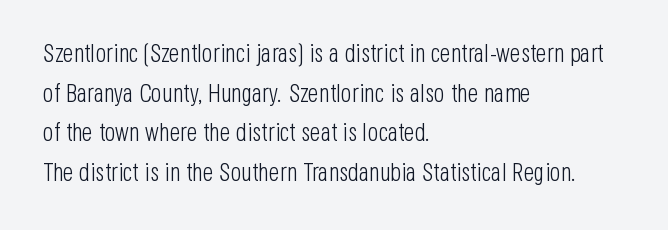
Q: Is the text bold? A: No.
Q: Is the text italic (slanted)? A: No, it is upright.
Q: Is the text underlined? A: No.
Q: How is the paragraph aligned? A: Left-aligned.
Q: Is the spacing between letters normal or unusually wide? A: Normal.
Q: Is the spacing between lines tight, normal or loose? A: Normal.
